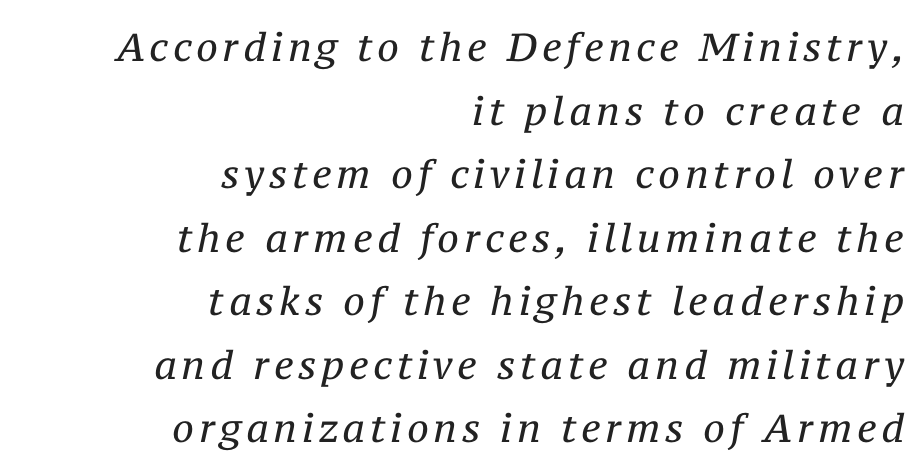
Spacing verdict: proportional, widths tailored to each character. This block has exactly the height ordinary leading produces. Old-style or modern, the face here clearly has serifs. Leftover space on each line is placed entirely before the opening word.
